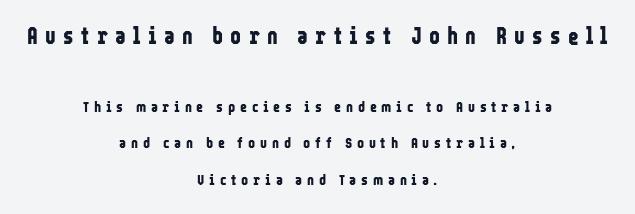
Whoever set this chose breathing room over compactness in the vertical rhythm. Whoever set this made the first block the dominant, larger element. Type without underlining. Is the type bold? Yes — the strokes are clearly thick and heavy. Posture: straight, roman, zero tilt. Layout note: lines centered.
